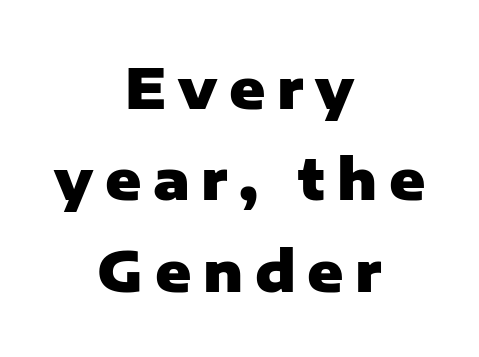
The image shows 55 px heavy sans-serif type, upright; set centered, normal line spacing (1.66x), unusually wide letter spacing (+0.21 em), not underlined; low stroke contrast and a medium x-height.
